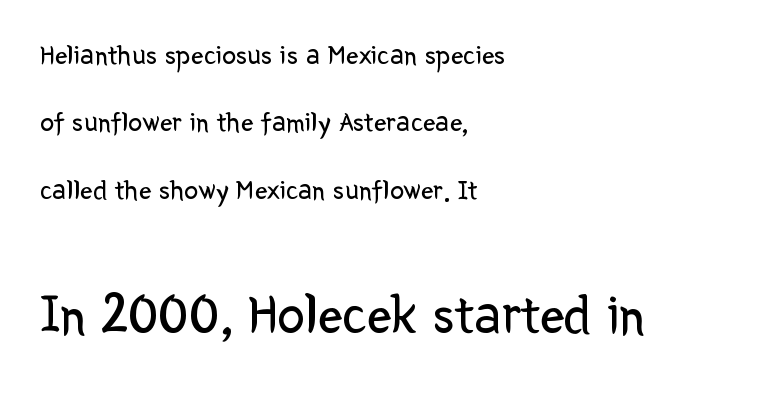
Rule under the text: the space is simply empty. Airy leading. The type sits square on the baseline with zero lean. Here the glyphs are tracked normally, forming tight word shapes.
